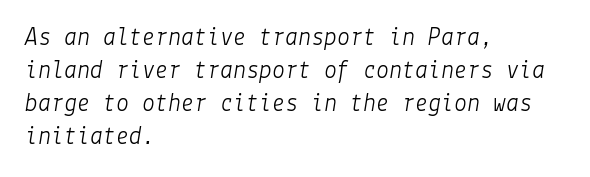
The image shows 26 px text type, italic (leaning right); set left-aligned, normal line spacing (1.27x), normal letter spacing, not underlined.
